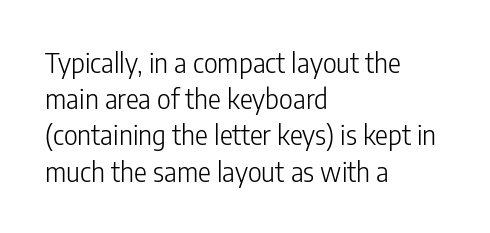
{"italic": "no", "bold": "no", "underline": "no", "align": "left", "line_spacing": "normal", "line_spacing_ratio": 1.34, "letter_spacing": "normal", "letter_spacing_em": 0.0, "glyph_px": 27}
